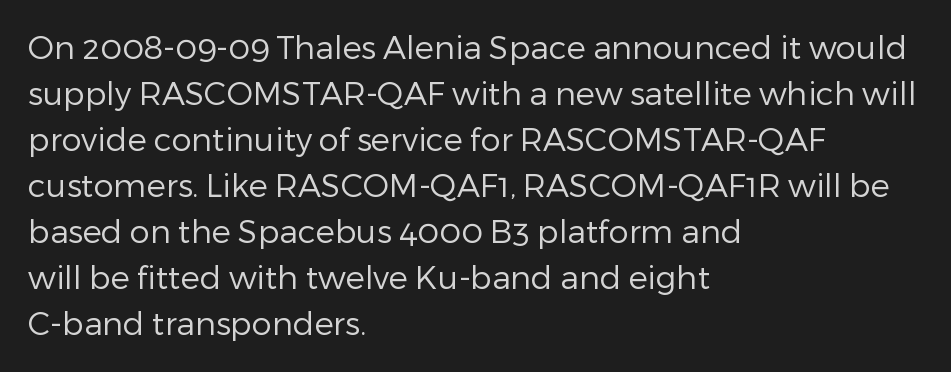
The image shows 32 px regular-weight sans-serif type, upright; set left-aligned, normal line spacing (1.44x), normal letter spacing, not underlined; low stroke contrast and a medium x-height.
